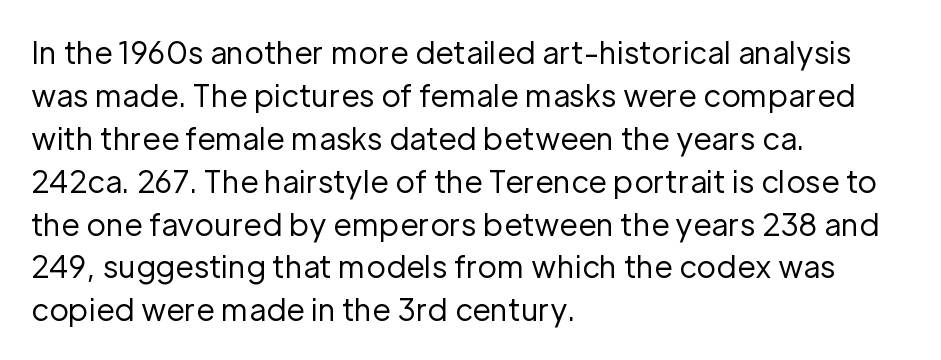
{"serif": "no", "italic": "no", "bold": "no", "weight": "regular", "width": "normal", "stroke_contrast": "low", "x_height": "medium", "monospaced": "no", "underline": "no", "align": "left", "line_spacing": "normal", "line_spacing_ratio": 1.43, "letter_spacing": "normal", "letter_spacing_em": 0.0, "glyph_px": 30}
